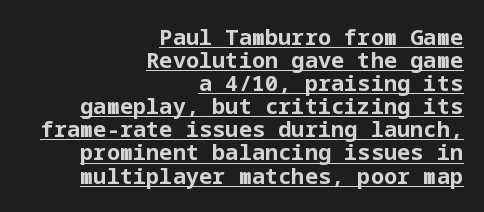
Underlined type. Notice how the passage keeps a crisp vertical edge on the right only. Italic: no, the glyphs are upright roman. The face used here is rendered with its standard letterfit. Heavy, bold letterforms. The block of text is dense from top to bottom, with scant space between rows.
